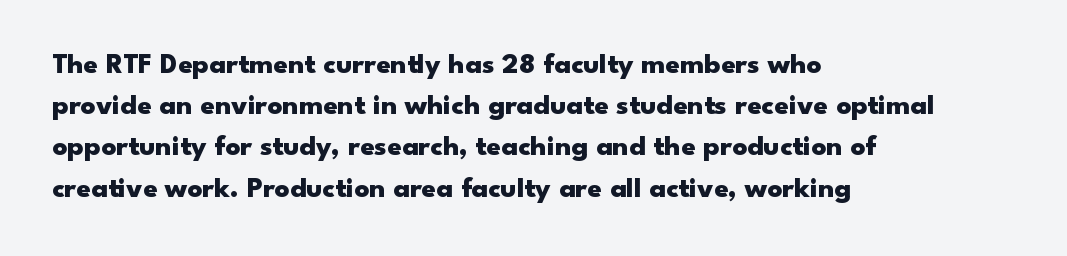
The leading is moderate, giving the passage an even texture. Looks like regular typesetting: each glyph gets only the width it needs. You can tell from the bare stems that sans-serif type was used. If you drew a ruler down the left edge, every line would touch it. Tall strokes in this sample are plumb rather than angled. Each row of text sits above clean, open space.
